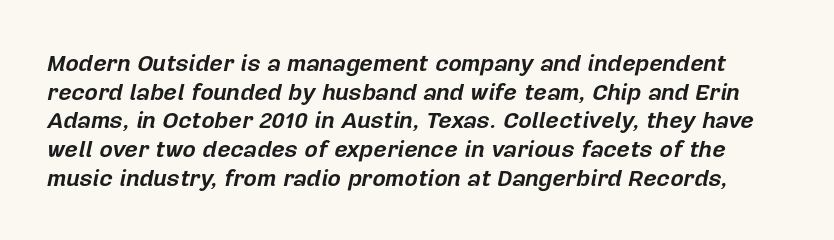
The image shows 23 px bold type, italic (leaning right); set normal line spacing (1.25x), normal letter spacing, not underlined.
